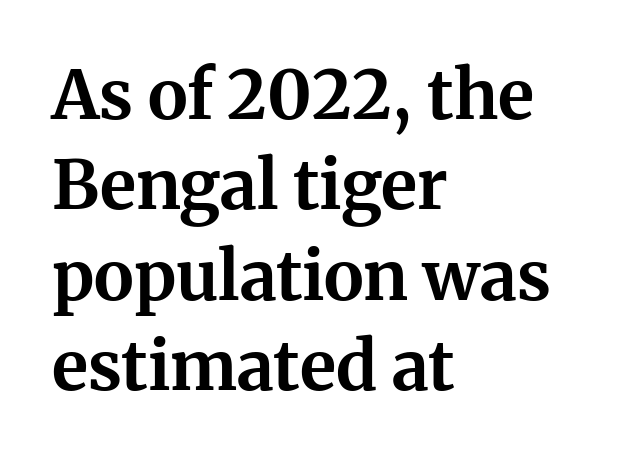
The lettering stays uniformly vertical, giving the passage a roman look. The horizontal fit of the characters is conventional and even. The typeface chosen for these lines features serifs. Is this a fixed-width face? No — the glyphs have proportional, varying widths.
